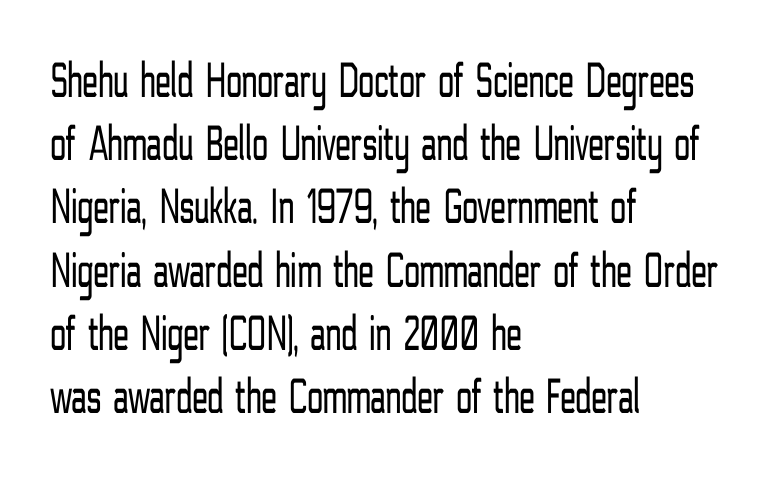
The image shows 51 px light, condensed sans-serif type, upright; set left-aligned, line spacing 1.24x, normal letter spacing, not underlined; low stroke contrast and a medium x-height.
